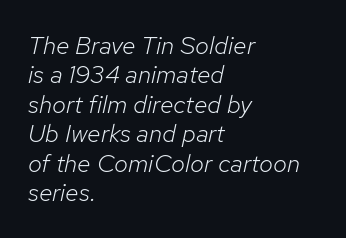
The image shows 25 px text type, italic (leaning right); set left-aligned, line spacing 1.18x, normal letter spacing, not underlined.
